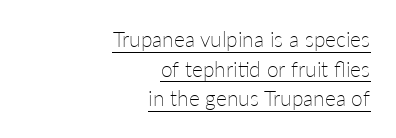
{"italic": "no", "bold": "no", "underline": "yes", "align": "right", "line_spacing": "normal", "line_spacing_ratio": 1.41, "letter_spacing": "normal", "letter_spacing_em": 0.0, "glyph_px": 21}
